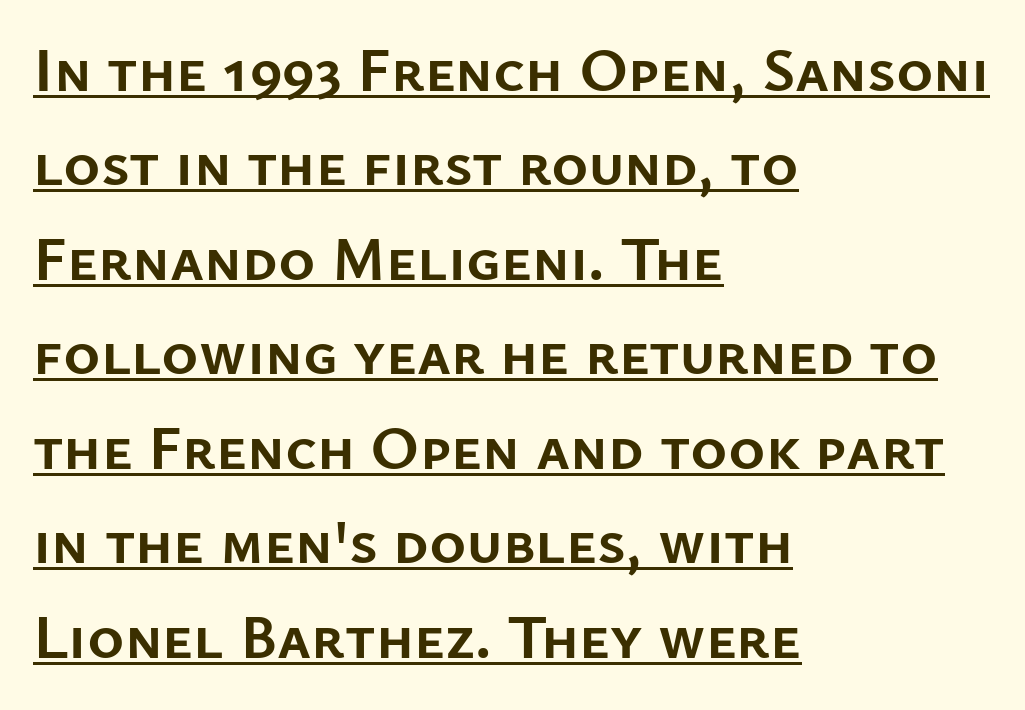
Q: Is the text bold? A: Yes.
Q: Is the text italic (slanted)? A: No, it is upright.
Q: Is the typeface a serif or a sans-serif typeface? A: Sans-serif.
Q: Is the text underlined? A: Yes.
Q: How is the paragraph aligned? A: Left-aligned.
Q: Is the spacing between letters normal or unusually wide? A: Normal.
Q: Is the spacing between lines tight, normal or loose? A: Normal.
Q: Width (condensed, normal, or wide)? A: Normal.
Q: Stroke contrast? A: Low.
Q: x-height? A: Medium.
Q: Monospaced? A: No.
